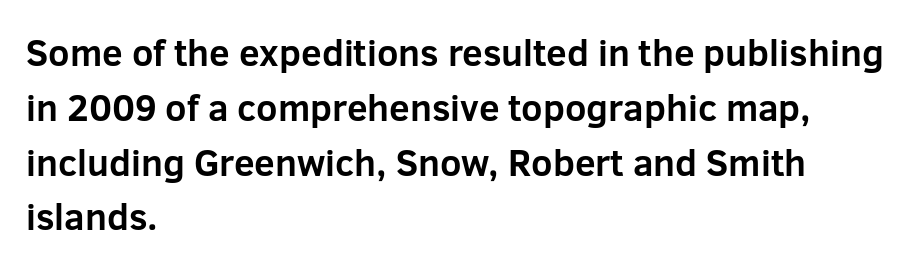
{"serif": "no", "italic": "no", "bold": "yes", "weight": "bold", "width": "normal", "stroke_contrast": "low", "x_height": "medium", "monospaced": "no", "underline": "no", "align": "left", "line_spacing": "normal", "line_spacing_ratio": 1.48, "letter_spacing": "normal", "letter_spacing_em": 0.0, "glyph_px": 37}
